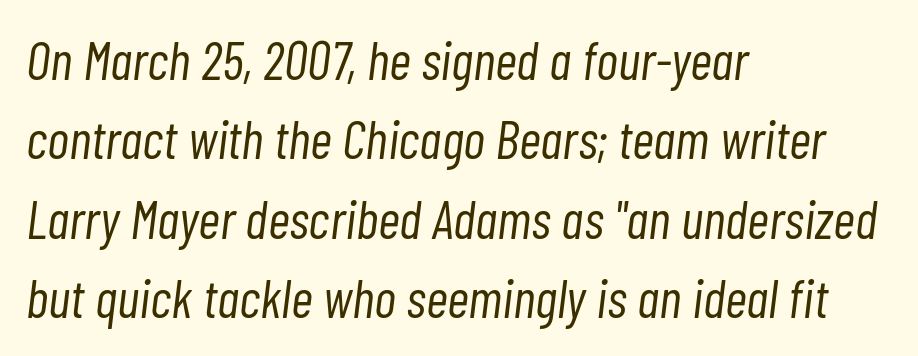
There is no visible air inserted between adjacent glyphs. When letters slant like this, we call the style italic. Quick note: underline off. Line beginnings align vertically; line endings do not.
